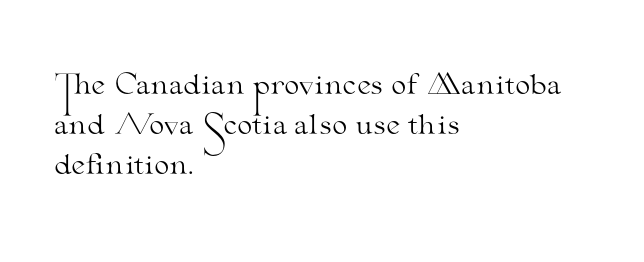
The image shows 27 px text type, upright; set left-aligned, normal line spacing (1.48x), normal letter spacing, not underlined.
